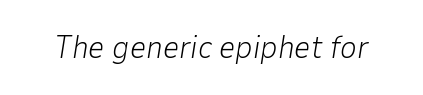
No extra ink here — the face is not bold. Tracking value appears to be zero — textbook default spacing. A typesetter would call this proportional, since set widths differ per character. Beneath every word, the page is bare. This is oblique type, the kind used for emphasis or titles.
